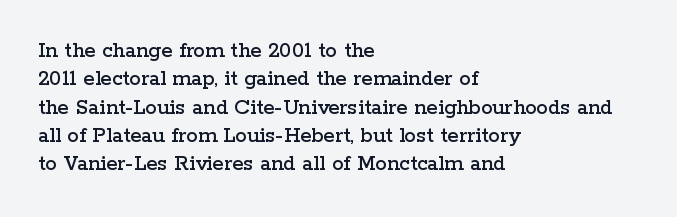
The image shows 23 px text type, upright; set left-aligned, line spacing 1.23x, normal letter spacing, not underlined.
